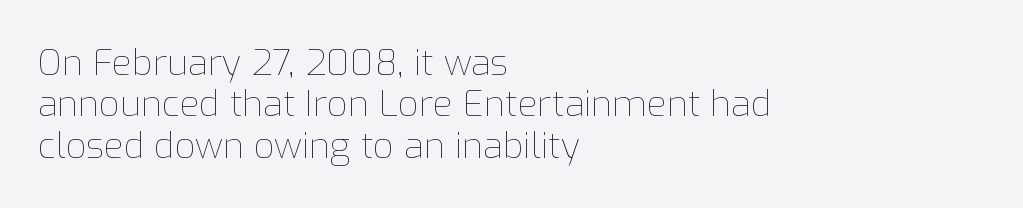
The image shows 36 px thin type, upright; set left-aligned, tight line spacing (1.15x), normal letter spacing, not underlined; low stroke contrast and a medium x-height.
